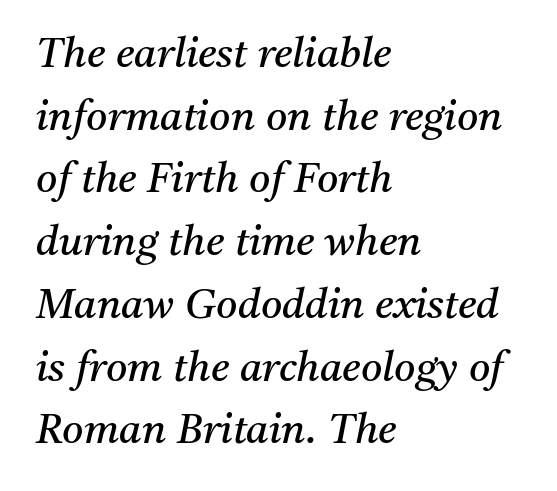
The image shows 41 px regular-weight serif type, italic (leaning right); set left-aligned, normal line spacing (1.53x), normal letter spacing, not underlined; medium stroke contrast and a medium x-height.
